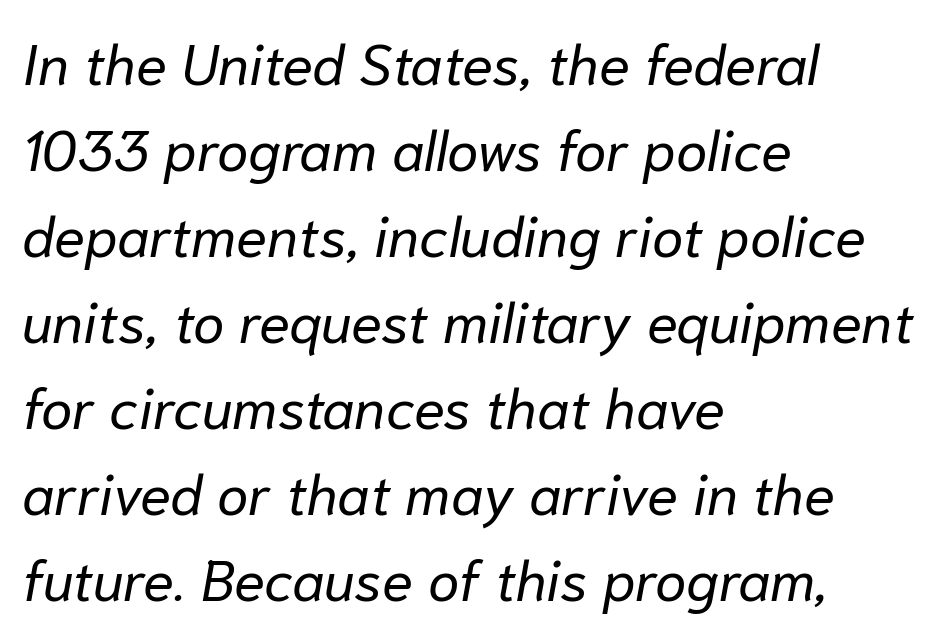
{"italic": "yes", "lean": "right", "slant_degrees": 10, "bold": "no", "weight": "regular", "width": "normal", "stroke_contrast": "low", "x_height": "medium", "monospaced": "no", "underline": "no", "align": "left", "line_spacing": "normal", "line_spacing_ratio": 1.51, "letter_spacing": "normal", "letter_spacing_em": 0.0, "glyph_px": 57}
